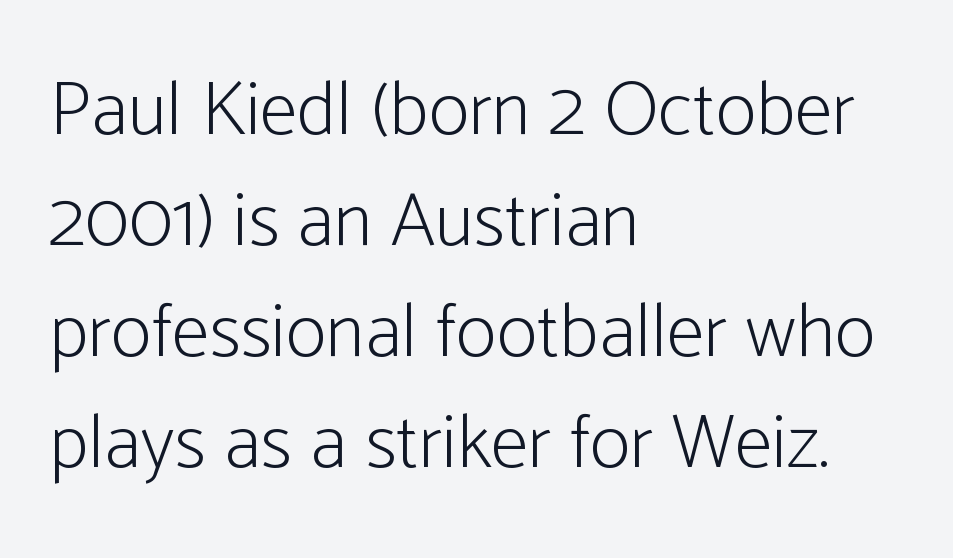
Q: Is the text bold? A: No.
Q: Is the text italic (slanted)? A: No, it is upright.
Q: Is the typeface a serif or a sans-serif typeface? A: Sans-serif.
Q: Is the text underlined? A: No.
Q: How is the paragraph aligned? A: Left-aligned.
Q: Is the spacing between letters normal or unusually wide? A: Normal.
Q: Is the spacing between lines tight, normal or loose? A: Normal.
Q: Width (condensed, normal, or wide)? A: Condensed.
Q: Stroke contrast? A: Low.
Q: x-height? A: Medium.
Q: Monospaced? A: No.
